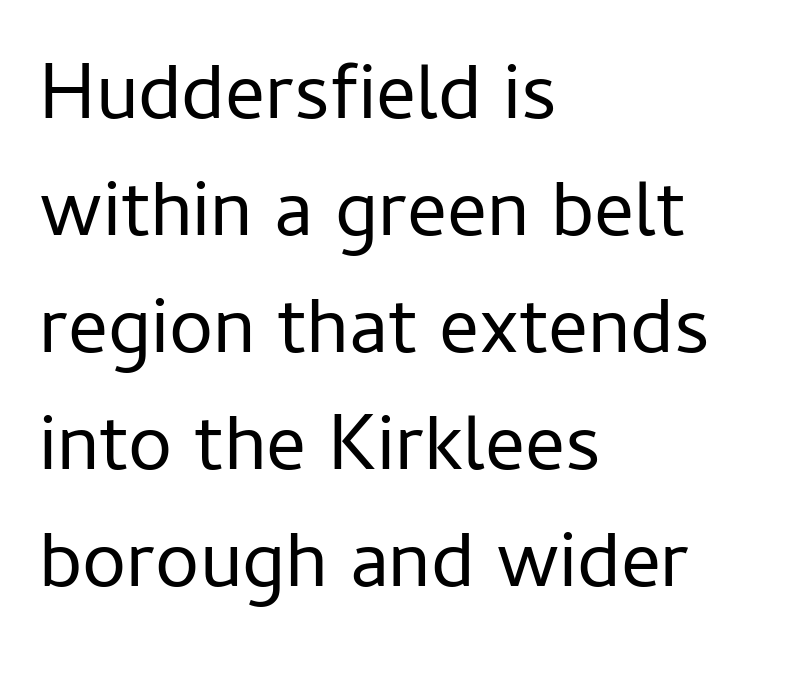
Regarding serifs, this sample does without them. Interline gaps are of average width in this sample. Weight: in the light-to-regular range. Glance below the letters and you will spot only blank space. Words appear dense and cohesive because spacing is normal. Vertical strokes here are truly vertical.
